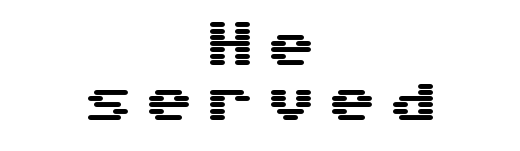
Substantial extra tracking has been applied to these lines. These lines were composed using upright roman letters. The foot of each line stays bare and open. Each letter's strokes conclude bluntly, with no projecting serifs.
